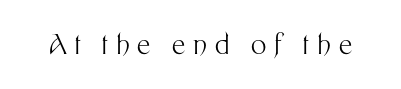
Q: Is the text bold? A: No.
Q: Is the text italic (slanted)? A: No, it is upright.
Q: Is the text underlined? A: No.
Q: Is the spacing between letters normal or unusually wide? A: Unusually wide.
